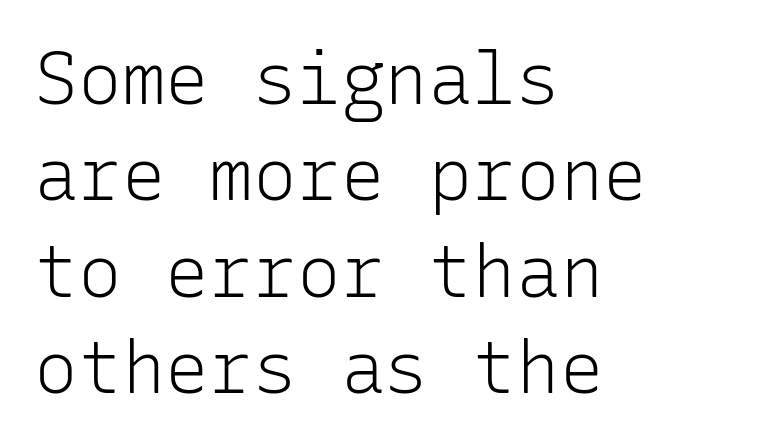
Q: Is the text bold? A: No.
Q: Is the text italic (slanted)? A: No, it is upright.
Q: Is the typeface a serif or a sans-serif typeface? A: Sans-serif.
Q: Is the text underlined? A: No.
Q: How is the paragraph aligned? A: Left-aligned.
Q: Is the spacing between letters normal or unusually wide? A: Normal.
Q: Is the spacing between lines tight, normal or loose? A: Normal.
Q: Width (condensed, normal, or wide)? A: Normal.
Q: Stroke contrast? A: Low.
Q: x-height? A: Medium.
Q: Monospaced? A: Yes.
